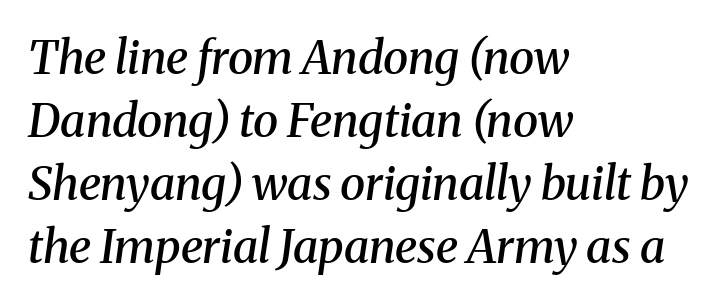
The image shows 46 px semibold serif type, italic (leaning right); set left-aligned, normal line spacing (1.37x), normal letter spacing, not underlined; medium stroke contrast and a medium x-height.
